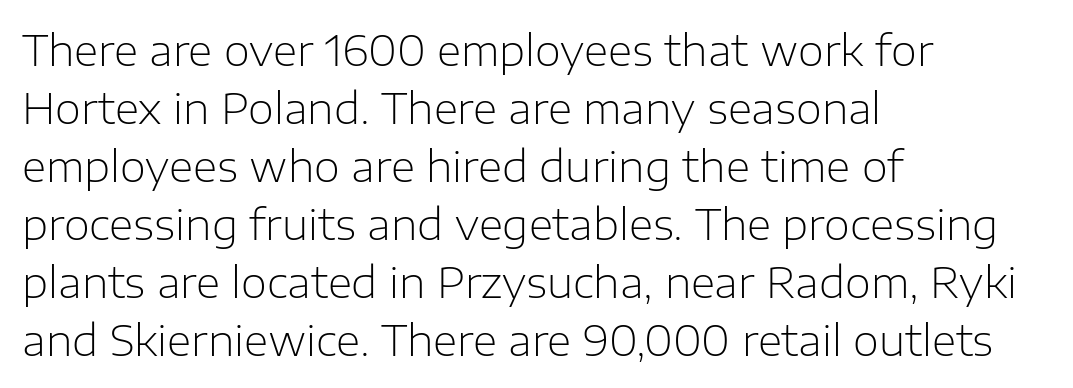
Font category for this specimen: sans-serif. Typeset ragged right — the left edge is the straight one. Nobody drew a line under any word here. Ordinary non-slanted type is in use.
